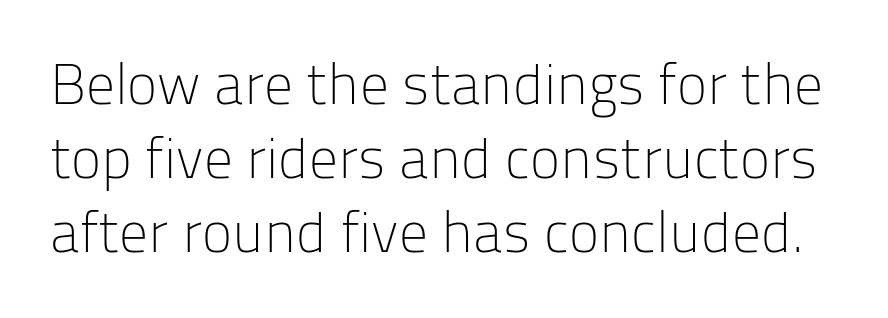
Q: Is the text bold? A: No.
Q: Is the text italic (slanted)? A: No, it is upright.
Q: Is the typeface a serif or a sans-serif typeface? A: Sans-serif.
Q: Is the text underlined? A: No.
Q: Is the spacing between letters normal or unusually wide? A: Normal.
Q: Is the spacing between lines tight, normal or loose? A: Normal.
Q: Width (condensed, normal, or wide)? A: Normal.
Q: Stroke contrast? A: Low.
Q: x-height? A: Medium.
Q: Monospaced? A: No.
